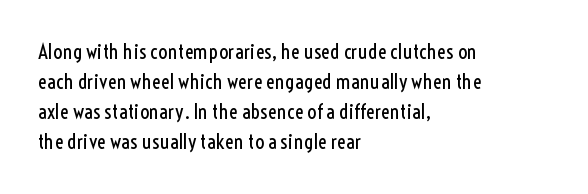
Compared with typical body copy, the letter spacing here is the same. The text block is weighted toward the left margin, trailing off unevenly rightward. The foot of each line stays bare and open. Evenly set lines give the paragraph a standard silhouette. Stroke thickness stays within the range of a standard reading face or lighter.
